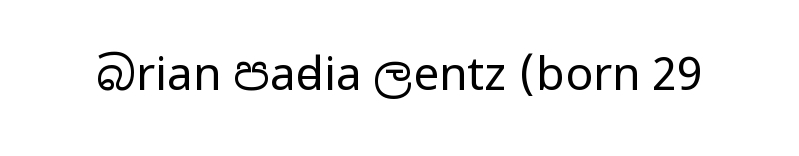
The image shows 46 px regular-weight, condensed sans-serif type, upright; set normal letter spacing, not underlined; low stroke contrast.
